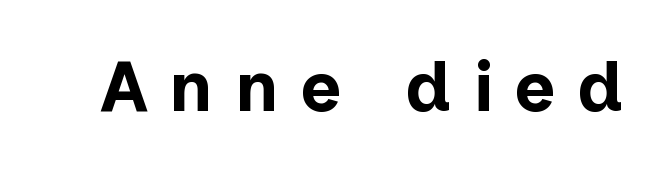
{"serif": "no", "italic": "no", "bold": "yes", "weight": "bold", "width": "normal", "stroke_contrast": "low", "x_height": "medium", "monospaced": "no", "underline": "no", "letter_spacing": "wide", "letter_spacing_em": 0.3, "glyph_px": 71}
